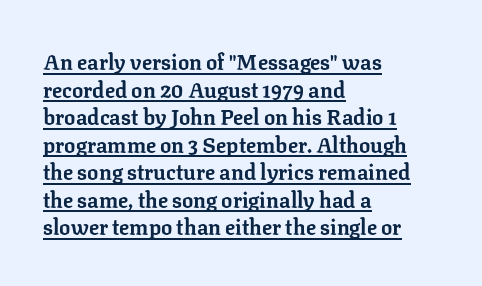
Q: Is the text bold? A: Yes.
Q: Is the text italic (slanted)? A: No, it is upright.
Q: Is the text underlined? A: Yes.
Q: How is the paragraph aligned? A: Left-aligned.
Q: Is the spacing between letters normal or unusually wide? A: Normal.
Q: Is the spacing between lines tight, normal or loose? A: Normal.
